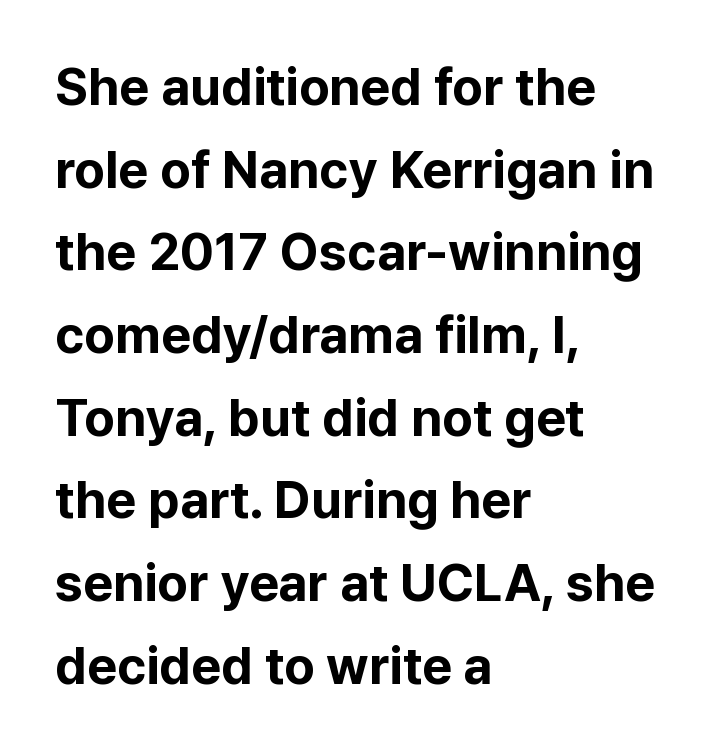
The image shows 52 px bold sans-serif type, upright; set left-aligned, normal line spacing (1.59x), normal letter spacing, not underlined; low stroke contrast and a medium x-height.
